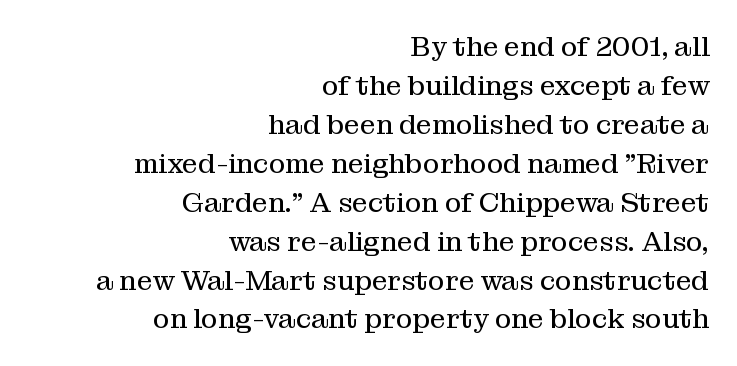
{"serif": "yes", "italic": "no", "bold": "no", "weight": "regular", "width": "normal", "stroke_contrast": "medium", "x_height": "medium", "monospaced": "no", "underline": "no", "align": "right", "line_spacing": "normal", "line_spacing_ratio": 1.39, "letter_spacing": "normal", "letter_spacing_em": 0.0, "glyph_px": 28}
